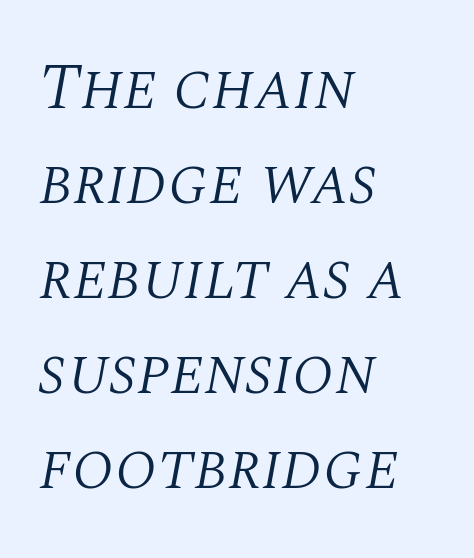
Q: Is the text bold? A: No.
Q: Is the text italic (slanted)? A: Yes, it leans right by about 10 degrees.
Q: Is the typeface a serif or a sans-serif typeface? A: Serif.
Q: Is the text underlined? A: No.
Q: How is the paragraph aligned? A: Left-aligned.
Q: Is the spacing between letters normal or unusually wide? A: Normal.
Q: Is the spacing between lines tight, normal or loose? A: Normal.
Q: Width (condensed, normal, or wide)? A: Normal.
Q: Stroke contrast? A: Medium.
Q: x-height? A: Large.
Q: Monospaced? A: No.
